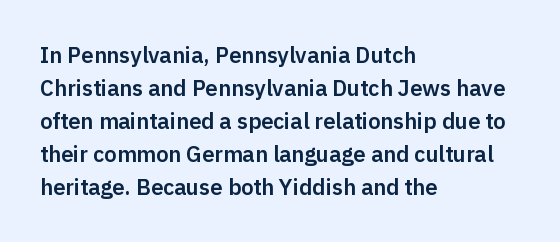
The image shows 22 px text type, upright; set left-aligned, normal line spacing (1.5x), normal letter spacing, not underlined.
